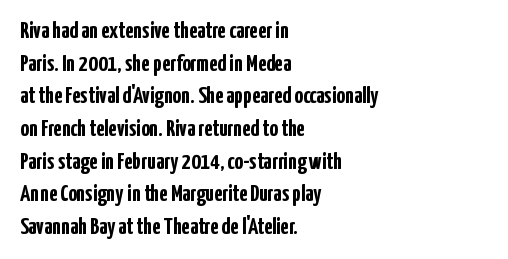
The image shows 24 px bold type, upright; set left-aligned, normal line spacing (1.36x), normal letter spacing, not underlined.
